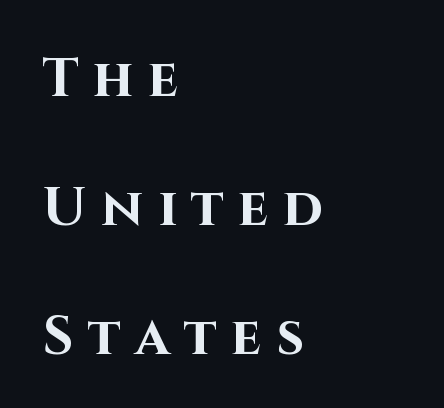
The line texture is sparse and dotted thanks to wide tracking. Style check: upright. Proportional: the letters do not fall into vertical columns. The compositor pushed each line to the left boundary. Observe the absence of serifs on each vertical stroke in this sample.
